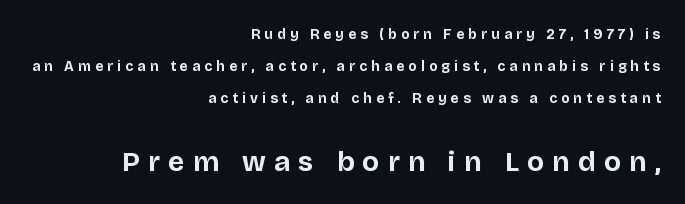
The image shows 28 px bold sans-serif type, upright; set right-aligned, loose line spacing (2.29x), unusually wide letter spacing (+0.3 em), not underlined; the second (bottom) block is 2.0x larger; low stroke contrast and a large x-height.
